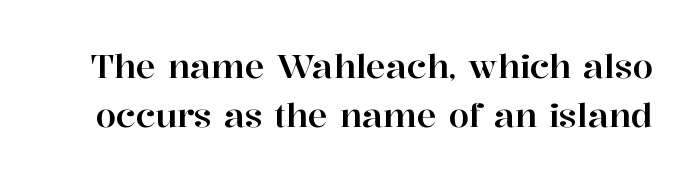
{"serif": "yes", "italic": "no", "width": "normal", "stroke_contrast": "high", "x_height": "medium", "monospaced": "no", "underline": "no", "line_spacing": "normal", "line_spacing_ratio": 1.47, "letter_spacing": "normal", "letter_spacing_em": 0.0, "glyph_px": 33}
